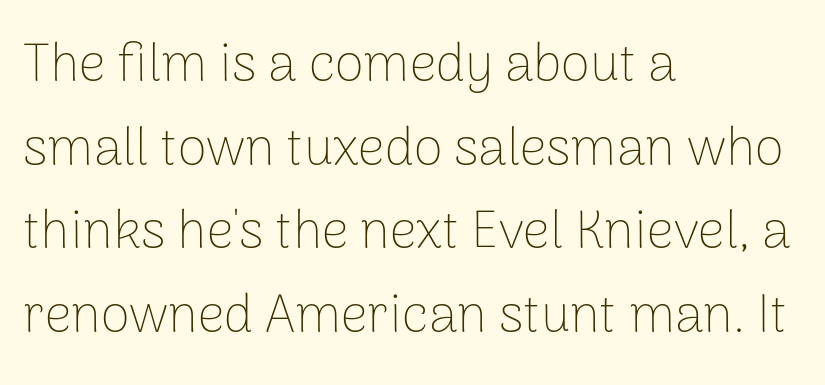
{"serif": "no", "italic": "no", "bold": "no", "weight": "thin", "width": "normal", "stroke_contrast": "low", "x_height": "medium", "monospaced": "no", "underline": "no", "align": "left", "line_spacing": "normal", "line_spacing_ratio": 1.58, "letter_spacing": "normal", "letter_spacing_em": 0.0, "glyph_px": 53}
